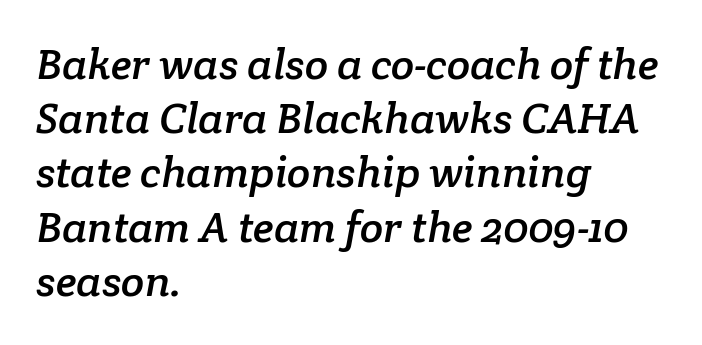
{"serif": "yes", "width": "normal", "stroke_contrast": "low", "x_height": "medium", "monospaced": "no", "underline": "no", "align": "left", "line_spacing": "normal", "line_spacing_ratio": 1.26, "letter_spacing": "normal", "letter_spacing_em": 0.0, "glyph_px": 43}
